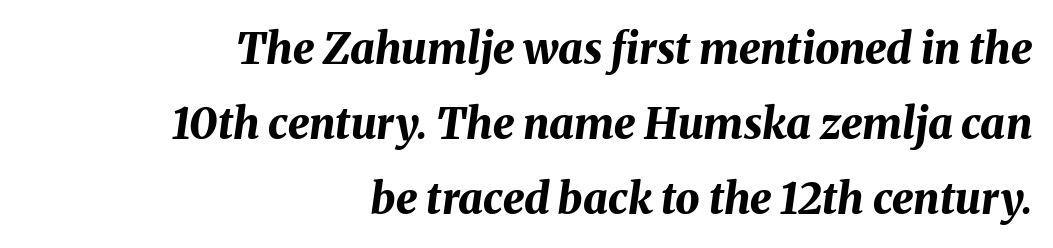
{"italic": "yes", "lean": "right", "slant_degrees": 8, "bold": "yes", "weight": "bold", "width": "normal", "stroke_contrast": "medium", "x_height": "medium", "monospaced": "no", "underline": "no", "align": "right", "line_spacing_ratio": 1.75, "letter_spacing": "normal", "letter_spacing_em": 0.0, "glyph_px": 43}
